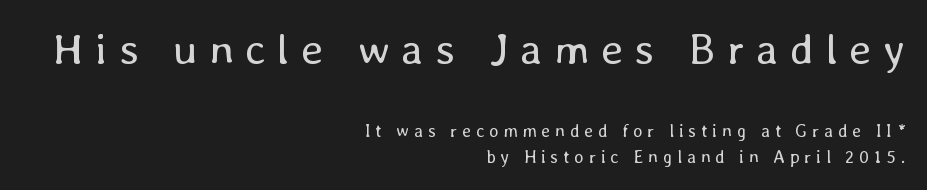
The image shows 44 px regular-weight type, upright; set right-aligned, normal line spacing (1.41x), unusually wide letter spacing (+0.26 em), not underlined; the first (top) block is 2.44x larger; low stroke contrast and a medium x-height.
